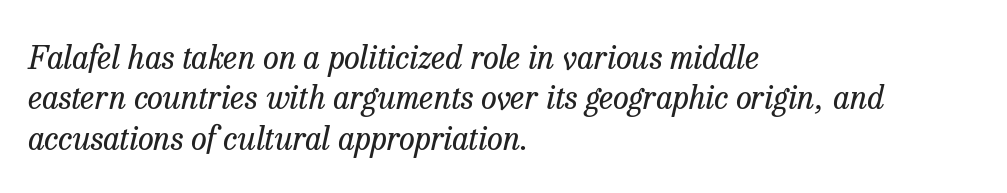
Q: Is the text bold? A: No.
Q: Is the text italic (slanted)? A: Yes, it leans right by about 13 degrees.
Q: Is the typeface a serif or a sans-serif typeface? A: Serif.
Q: Is the text underlined? A: No.
Q: How is the paragraph aligned? A: Left-aligned.
Q: Is the spacing between letters normal or unusually wide? A: Normal.
Q: Is the spacing between lines tight, normal or loose? A: Normal.
Q: Width (condensed, normal, or wide)? A: Normal.
Q: Stroke contrast? A: Low.
Q: x-height? A: Medium.
Q: Monospaced? A: No.
